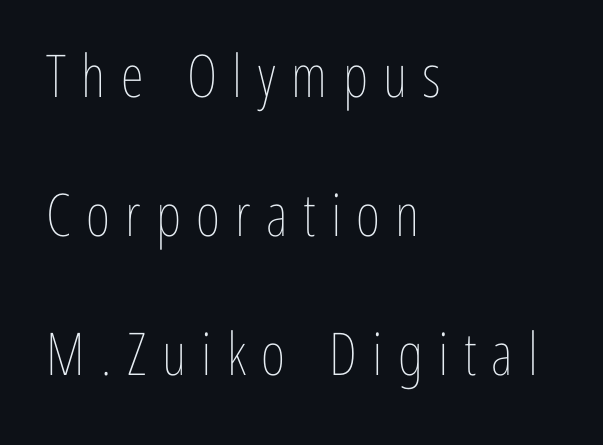
Q: Is the text bold? A: No.
Q: Is the text italic (slanted)? A: No, it is upright.
Q: Is the text underlined? A: No.
Q: How is the paragraph aligned? A: Left-aligned.
Q: Is the spacing between letters normal or unusually wide? A: Unusually wide.
Q: Is the spacing between lines tight, normal or loose? A: Loose.
Q: Width (condensed, normal, or wide)? A: Condensed.
Q: Stroke contrast? A: Low.
Q: x-height? A: Medium.
Q: Monospaced? A: No.
